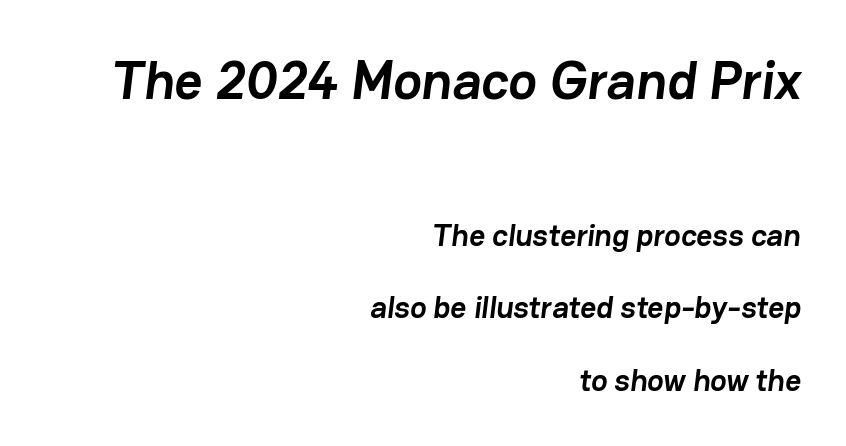
Q: Is the text bold? A: Yes.
Q: Is the typeface a serif or a sans-serif typeface? A: Sans-serif.
Q: Is the text underlined? A: No.
Q: How is the paragraph aligned? A: Right-aligned.
Q: Is the spacing between letters normal or unusually wide? A: Normal.
Q: Is the spacing between lines tight, normal or loose? A: Loose.
Q: Which block of text is set in a larger size, the first (top) or the second (bottom)? A: The first (top) one.
Q: Width (condensed, normal, or wide)? A: Normal.
Q: Stroke contrast? A: Low.
Q: x-height? A: Medium.
Q: Monospaced? A: No.
